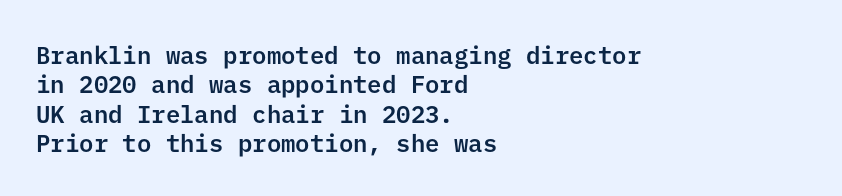
{"italic": "no", "underline": "no", "align": "left", "line_spacing_ratio": 1.22, "letter_spacing": "normal", "letter_spacing_em": 0.0, "glyph_px": 24}
